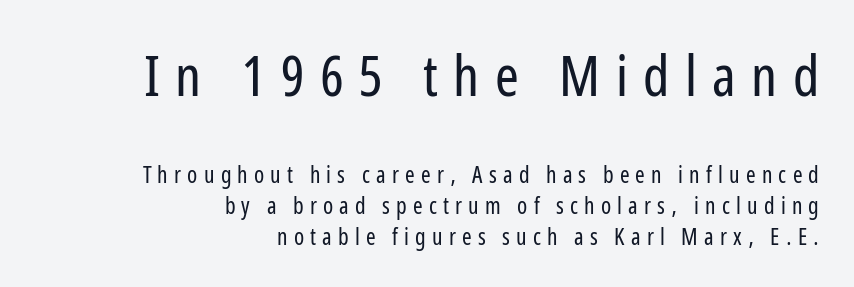
Q: Is the text bold? A: No.
Q: Is the text italic (slanted)? A: No, it is upright.
Q: Is the typeface a serif or a sans-serif typeface? A: Sans-serif.
Q: Is the text underlined? A: No.
Q: How is the paragraph aligned? A: Right-aligned.
Q: Is the spacing between letters normal or unusually wide? A: Unusually wide.
Q: Is the spacing between lines tight, normal or loose? A: Normal.
Q: Which block of text is set in a larger size, the first (top) or the second (bottom)? A: The first (top) one.
Q: Width (condensed, normal, or wide)? A: Condensed.
Q: Stroke contrast? A: Low.
Q: x-height? A: Medium.
Q: Monospaced? A: No.
